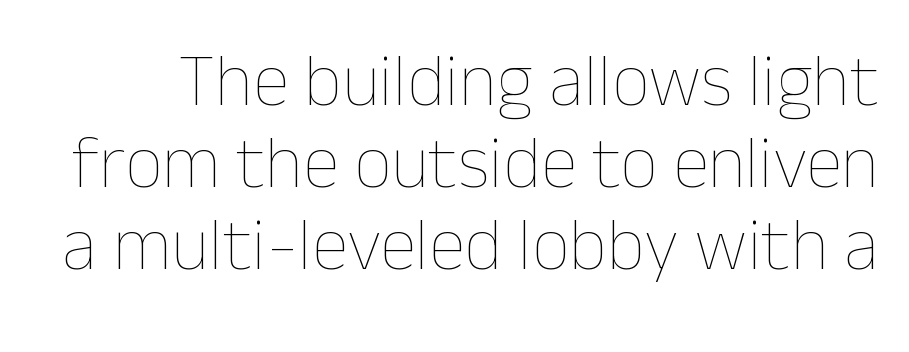
Q: Is the text bold? A: No.
Q: Is the text italic (slanted)? A: No, it is upright.
Q: Is the text underlined? A: No.
Q: Is the spacing between letters normal or unusually wide? A: Normal.
Q: Is the spacing between lines tight, normal or loose? A: Tight.
Q: Width (condensed, normal, or wide)? A: Normal.
Q: Stroke contrast? A: Low.
Q: x-height? A: Medium.
Q: Monospaced? A: No.
